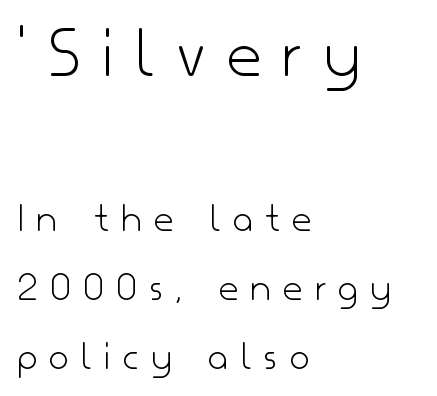
Q: Is the text bold? A: No.
Q: Is the text italic (slanted)? A: No, it is upright.
Q: Is the typeface a serif or a sans-serif typeface? A: Sans-serif.
Q: Is the text underlined? A: No.
Q: How is the paragraph aligned? A: Left-aligned.
Q: Is the spacing between letters normal or unusually wide? A: Unusually wide.
Q: Is the spacing between lines tight, normal or loose? A: Normal.
Q: Which block of text is set in a larger size, the first (top) or the second (bottom)? A: The first (top) one.
Q: Width (condensed, normal, or wide)? A: Normal.
Q: Stroke contrast? A: Low.
Q: x-height? A: Small.
Q: Monospaced? A: No.
